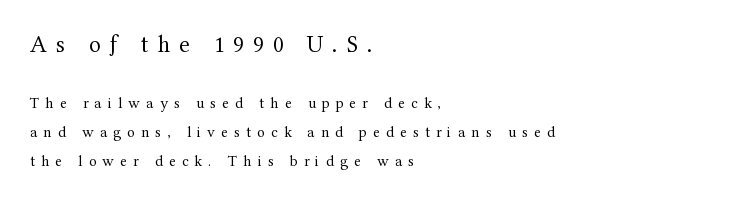
Ordinary non-slanted type is in use. These lines stack with their left ends in a neat column. Caption: face not bold, strokes unweighted. Honestly, there is no underline to notice here at all.
